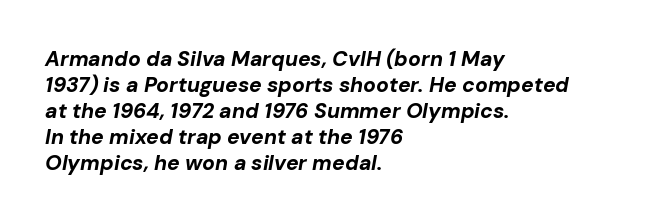
Italic? Definitely — the glyphs are oblique. Is the block centered? No — it sits flush against the left margin. The foot of each line stays bare and open. Observe the ordinary spacing: letters are neighbours, not strangers. Weight check: bold — yes, fully.
